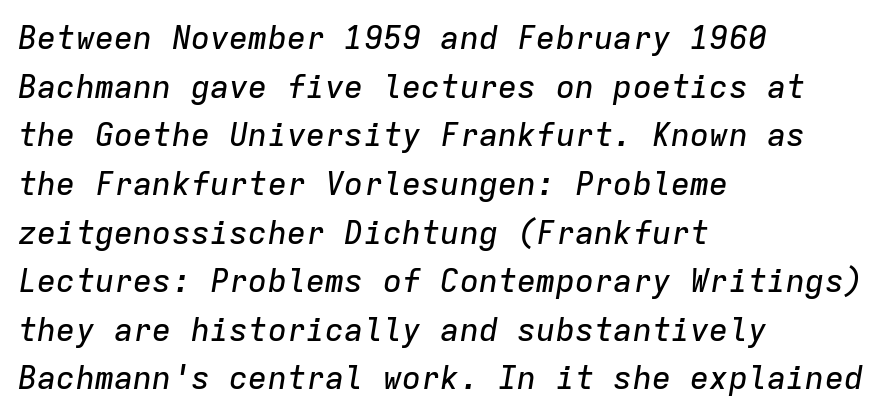
Q: Is the text italic (slanted)? A: Yes, it leans right by about 9 degrees.
Q: Is the text underlined? A: No.
Q: How is the paragraph aligned? A: Left-aligned.
Q: Is the spacing between letters normal or unusually wide? A: Normal.
Q: Is the spacing between lines tight, normal or loose? A: Normal.
Q: Width (condensed, normal, or wide)? A: Normal.
Q: Stroke contrast? A: Low.
Q: x-height? A: Medium.
Q: Monospaced? A: Yes.
